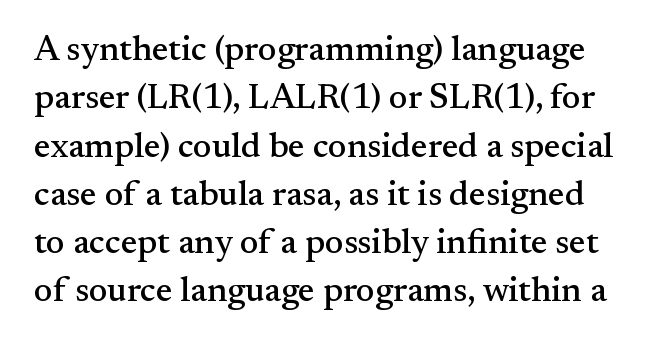
{"serif": "yes", "italic": "no", "width": "normal", "stroke_contrast": "medium", "x_height": "small", "monospaced": "no", "underline": "no", "line_spacing": "normal", "line_spacing_ratio": 1.38, "letter_spacing": "normal", "letter_spacing_em": 0.0, "glyph_px": 35}
